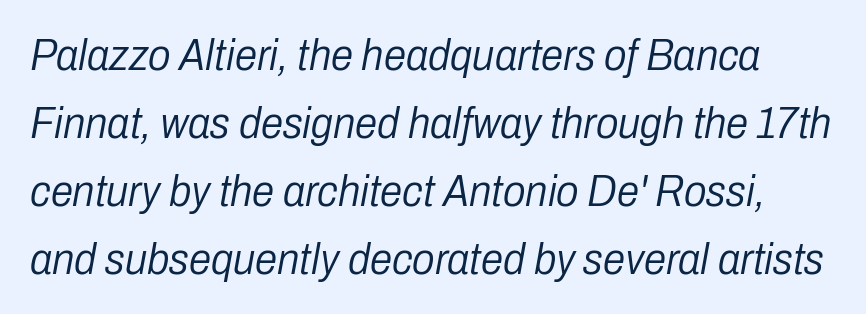
The image shows 45 px light, condensed type, italic (leaning right); set normal line spacing (1.51x), normal letter spacing, not underlined; low stroke contrast and a medium x-height.
